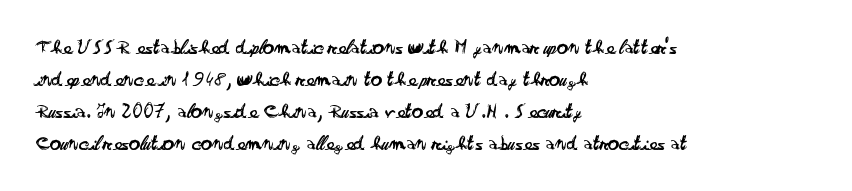
The image shows 22 px text type, upright; set left-aligned, normal line spacing (1.46x), normal letter spacing, not underlined.
